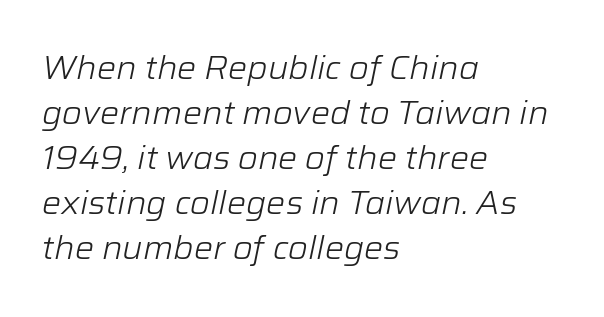
{"italic": "yes", "lean": "right", "slant_degrees": 12, "bold": "no", "weight": "light", "width": "normal", "stroke_contrast": "low", "x_height": "medium", "monospaced": "no", "underline": "no", "align": "left", "line_spacing": "normal", "line_spacing_ratio": 1.41, "letter_spacing": "normal", "letter_spacing_em": 0.0, "glyph_px": 32}
